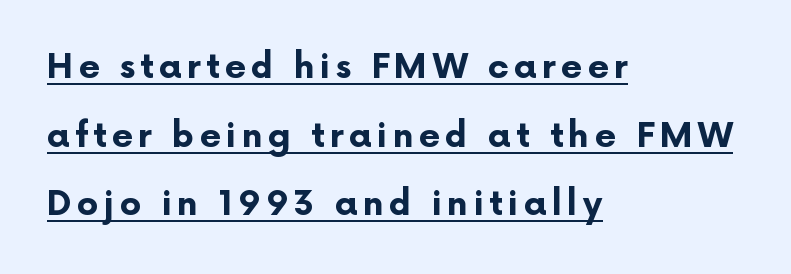
{"serif": "no", "italic": "no", "bold": "yes", "weight": "bold", "width": "normal", "stroke_contrast": "low", "x_height": "medium", "monospaced": "no", "underline": "yes", "align": "left", "line_spacing": "loose", "line_spacing_ratio": 2.02, "glyph_px": 34}
